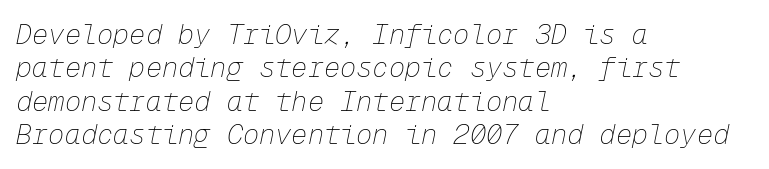
Q: Is the text bold? A: No.
Q: Is the text italic (slanted)? A: Yes, it leans right by about 12 degrees.
Q: Is the text underlined? A: No.
Q: How is the paragraph aligned? A: Left-aligned.
Q: Is the spacing between letters normal or unusually wide? A: Normal.
